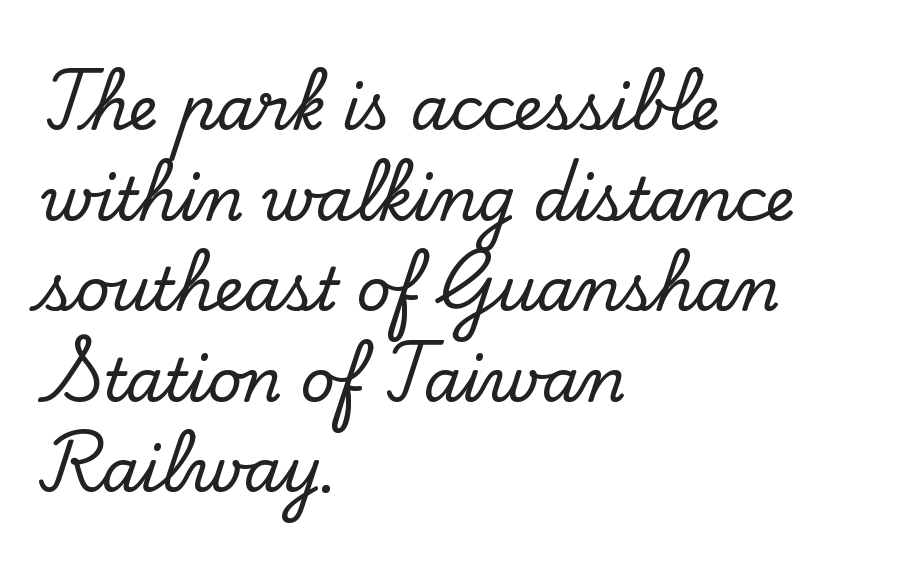
The image shows 60 px serif type; set left-aligned, normal line spacing (1.51x), normal letter spacing, not underlined; low stroke contrast and a small x-height.
